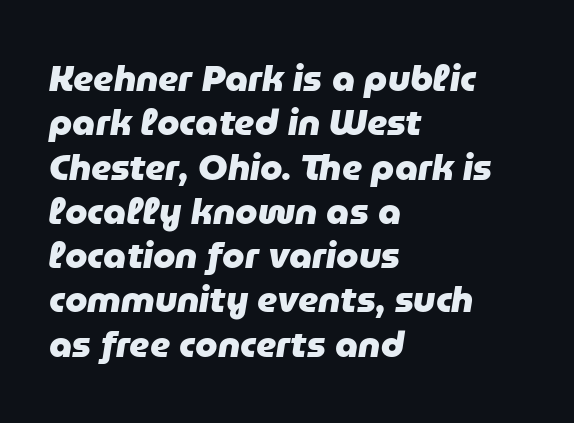
Q: Is the text bold? A: Yes.
Q: Is the text italic (slanted)? A: Yes, it leans right by about 9 degrees.
Q: Is the text underlined? A: No.
Q: How is the paragraph aligned? A: Left-aligned.
Q: Is the spacing between letters normal or unusually wide? A: Normal.
Q: Width (condensed, normal, or wide)? A: Normal.
Q: Stroke contrast? A: Low.
Q: x-height? A: Medium.
Q: Monospaced? A: No.
